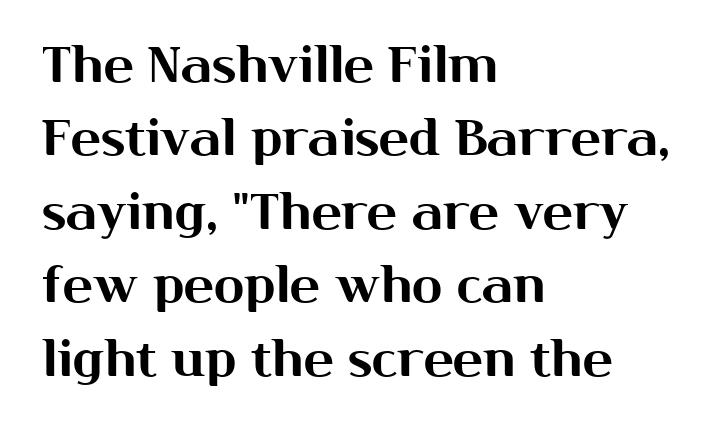
Q: Is the text italic (slanted)? A: No, it is upright.
Q: Is the typeface a serif or a sans-serif typeface? A: Sans-serif.
Q: Is the text underlined? A: No.
Q: How is the paragraph aligned? A: Left-aligned.
Q: Is the spacing between letters normal or unusually wide? A: Normal.
Q: Is the spacing between lines tight, normal or loose? A: Normal.
Q: Width (condensed, normal, or wide)? A: Normal.
Q: Stroke contrast? A: Medium.
Q: x-height? A: Medium.
Q: Monospaced? A: No.
